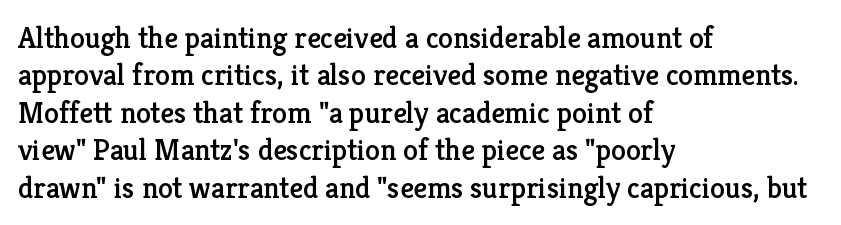
Q: Is the text italic (slanted)? A: No, it is upright.
Q: Is the typeface a serif or a sans-serif typeface? A: Serif.
Q: Is the text underlined? A: No.
Q: How is the paragraph aligned? A: Left-aligned.
Q: Is the spacing between letters normal or unusually wide? A: Normal.
Q: Is the spacing between lines tight, normal or loose? A: Normal.
Q: Width (condensed, normal, or wide)? A: Normal.
Q: Stroke contrast? A: Low.
Q: x-height? A: Medium.
Q: Monospaced? A: No.
